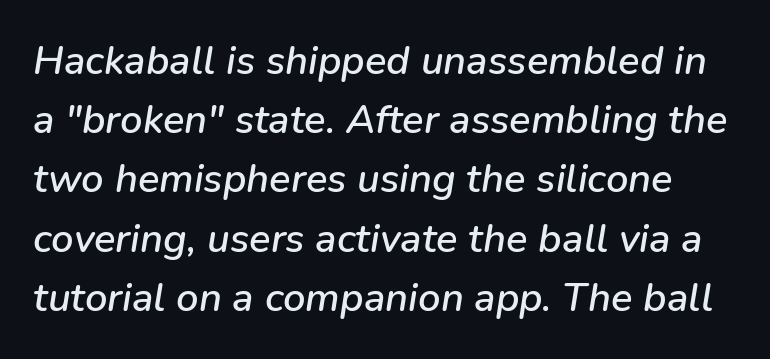
{"italic": "yes", "lean": "right", "slant_degrees": 9, "width": "normal", "stroke_contrast": "low", "x_height": "medium", "monospaced": "no", "underline": "no", "line_spacing": "normal", "line_spacing_ratio": 1.48, "letter_spacing": "normal", "letter_spacing_em": 0.0, "glyph_px": 40}
